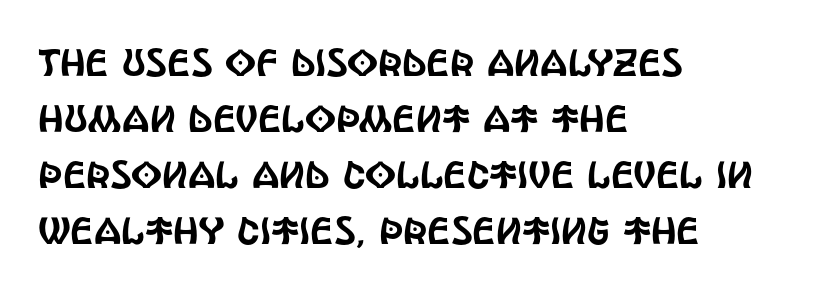
Note the varied advance widths — an 'i' is clearly narrower than an 'm'. In terms of letterform style, serifs are entirely absent. Descenders hang freely into open space. Does extra space separate the letters? No, they use regular spacing. Characters remain perfectly vertical along every line. Visually the block forms a straight wall on the left and a jagged coastline on the right.
